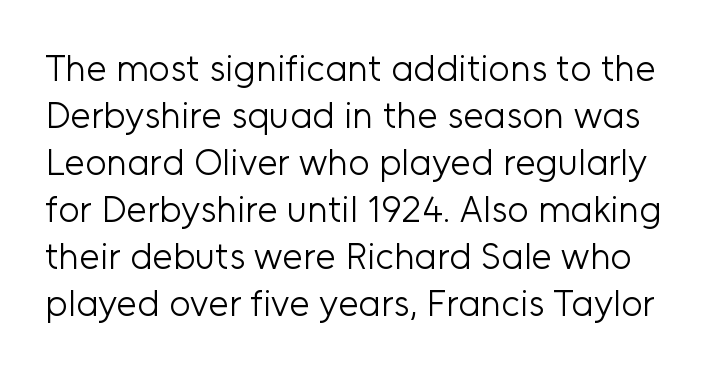
{"serif": "no", "italic": "no", "bold": "no", "weight": "light", "width": "normal", "stroke_contrast": "low", "x_height": "medium", "monospaced": "no", "underline": "no", "line_spacing": "normal", "line_spacing_ratio": 1.27, "letter_spacing": "normal", "letter_spacing_em": 0.0, "glyph_px": 37}
